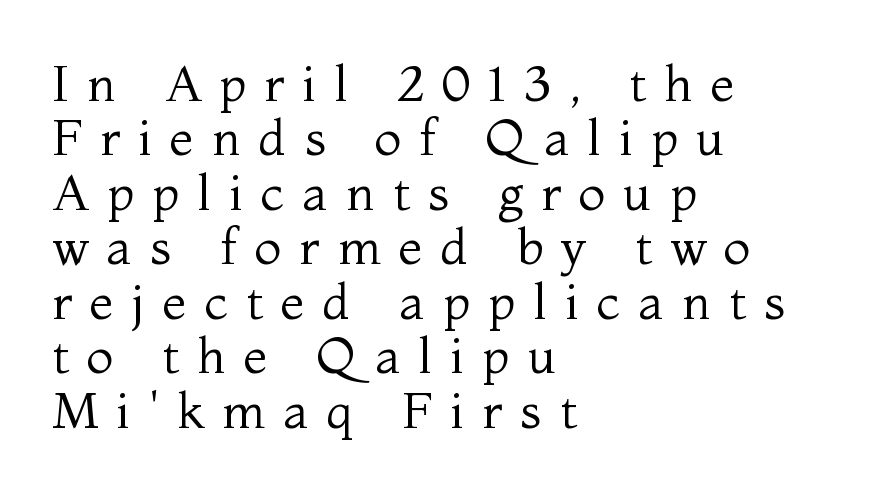
The image shows 50 px regular-weight serif type, upright; set left-aligned, tight line spacing (1.09x), unusually wide letter spacing (+0.36 em), not underlined; medium stroke contrast and a medium x-height.
